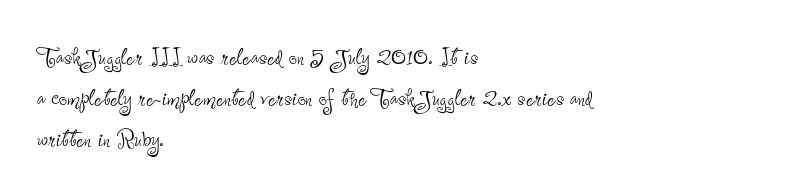
The image shows 29 px thin, condensed sans-serif type; set left-aligned, normal line spacing (1.42x), normal letter spacing, not underlined; low stroke contrast and a small x-height.
